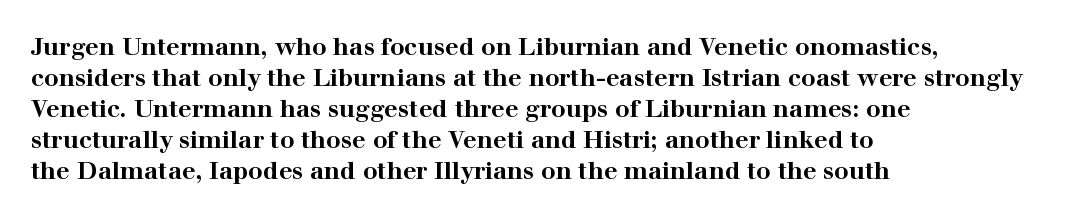
The image shows 24 px bold type, upright; set left-aligned, normal line spacing (1.29x), normal letter spacing, not underlined.
